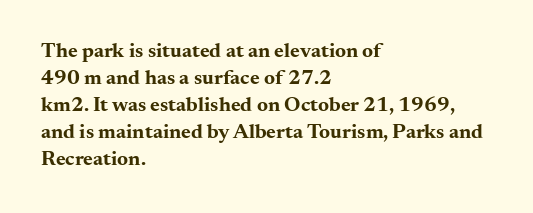
Q: Is the text bold? A: Yes.
Q: Is the text italic (slanted)? A: No, it is upright.
Q: Is the text underlined? A: No.
Q: How is the paragraph aligned? A: Left-aligned.
Q: Is the spacing between letters normal or unusually wide? A: Normal.
Q: Is the spacing between lines tight, normal or loose? A: Normal.
